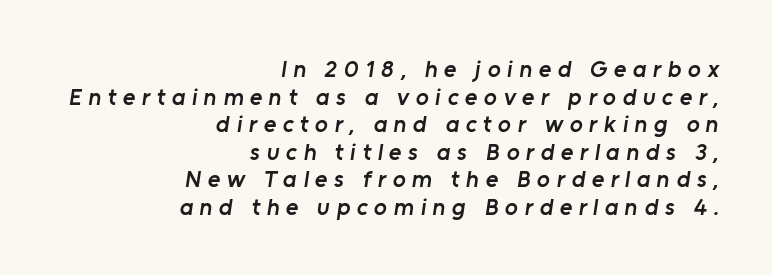
The lines are quadded right. The words here are not underlined. Students, note that the glyphs here are deliberately spaced far apart. Leading is clearly below the norm, producing a dense column. A bit beefed up — I'd call it semibold rather than bold.
